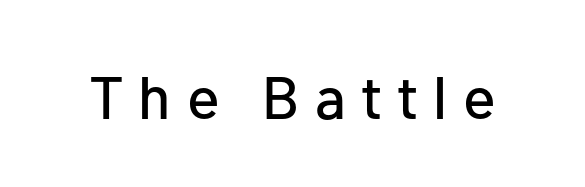
The image shows 60 px sans-serif type, upright; set unusually wide letter spacing (+0.26 em), not underlined; low stroke contrast and a medium x-height.
